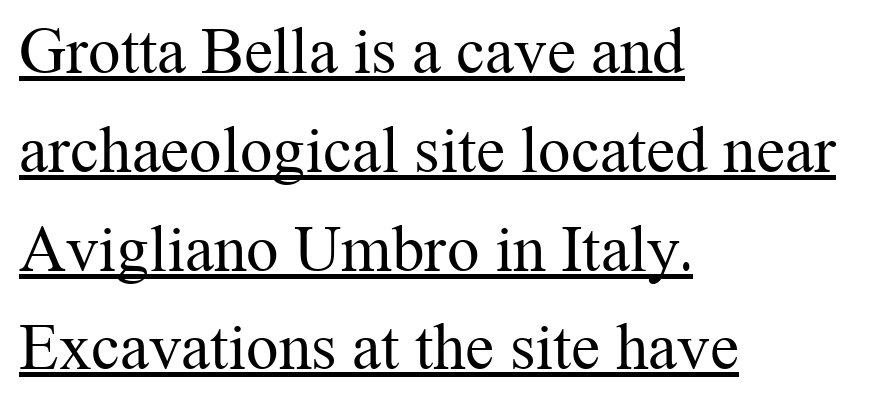
{"serif": "yes", "italic": "no", "bold": "no", "weight": "regular", "width": "normal", "stroke_contrast": "medium", "x_height": "medium", "monospaced": "no", "underline": "yes", "align": "left", "line_spacing": "normal", "line_spacing_ratio": 1.52, "letter_spacing": "normal", "letter_spacing_em": 0.0, "glyph_px": 65}
